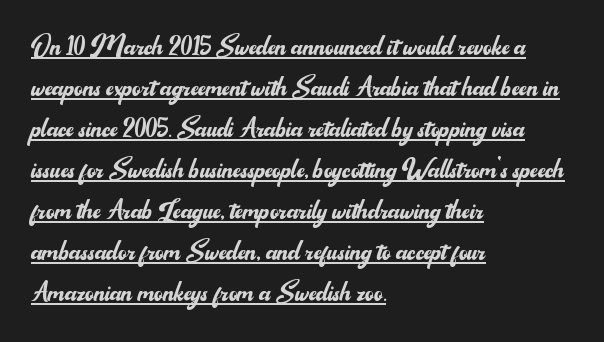
{"serif": "no", "bold": "no", "weight": "regular", "width": "normal", "stroke_contrast": "medium", "x_height": "small", "monospaced": "no", "underline": "yes", "align": "left", "line_spacing_ratio": 1.24, "letter_spacing": "normal", "letter_spacing_em": 0.0, "glyph_px": 33}
